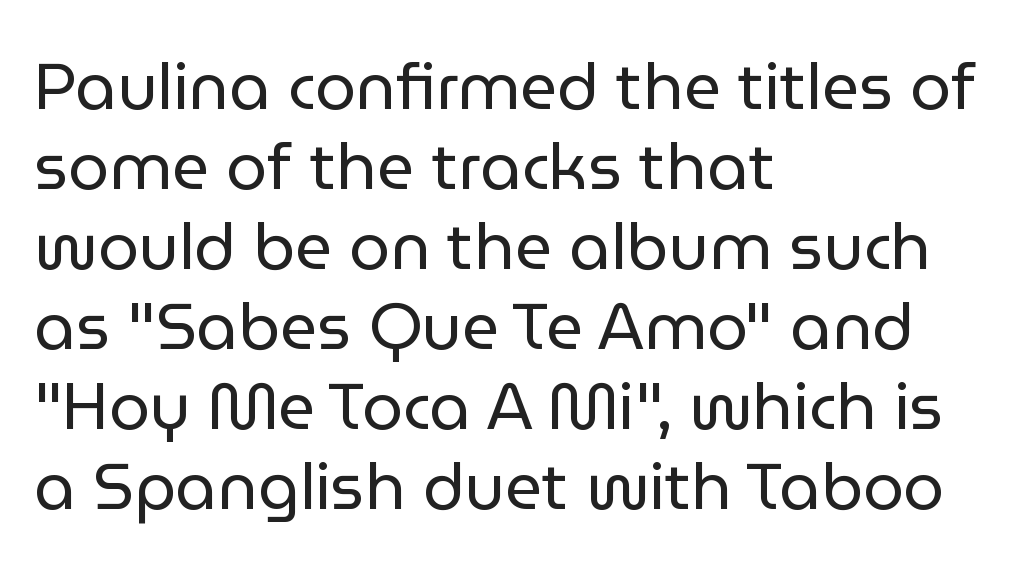
The image shows 65 px regular-weight sans-serif type, upright; set left-aligned, line spacing 1.23x, normal letter spacing, not underlined; low stroke contrast and a medium x-height.
